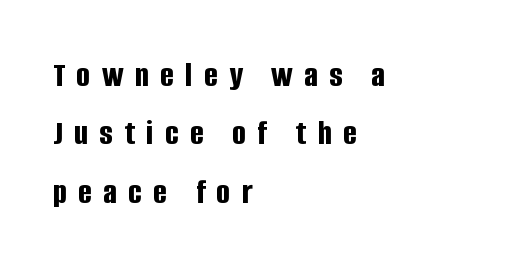
{"serif": "no", "italic": "no", "bold": "yes", "weight": "bold", "width": "condensed", "stroke_contrast": "low", "x_height": "large", "monospaced": "no", "underline": "no", "align": "left", "line_spacing": "normal", "line_spacing_ratio": 1.62, "letter_spacing": "wide", "letter_spacing_em": 0.32, "glyph_px": 36}
